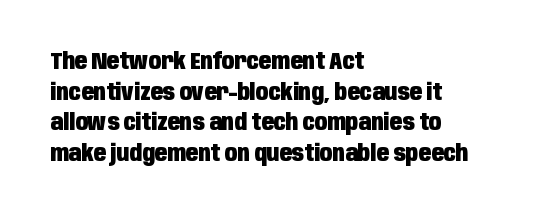
The image shows 23 px bold type, upright; set left-aligned, normal line spacing (1.33x), normal letter spacing, not underlined.
